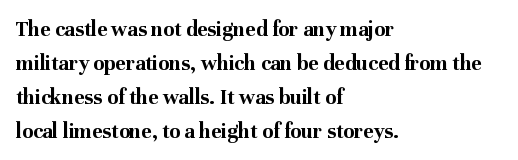
{"italic": "no", "bold": "yes", "underline": "no", "align": "left", "line_spacing": "normal", "line_spacing_ratio": 1.54, "letter_spacing": "normal", "letter_spacing_em": 0.0, "glyph_px": 22}
